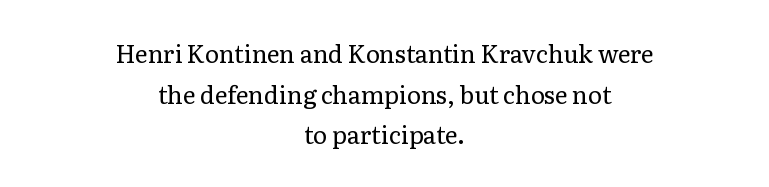
The image shows 24 px text type, upright; set centered, normal line spacing (1.69x), normal letter spacing, not underlined.
